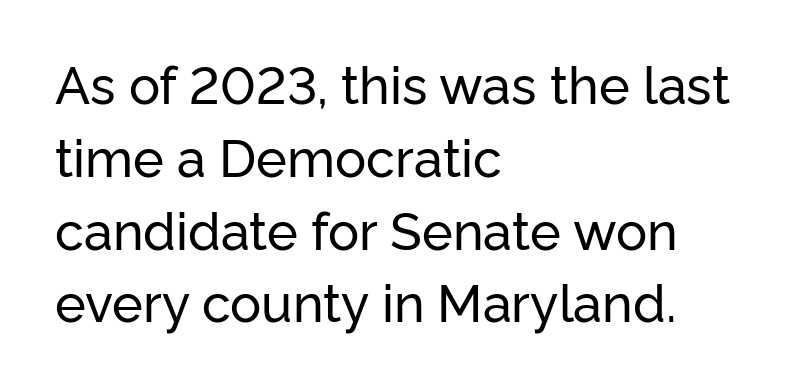
Q: Is the text italic (slanted)? A: No, it is upright.
Q: Is the typeface a serif or a sans-serif typeface? A: Sans-serif.
Q: Is the text underlined? A: No.
Q: How is the paragraph aligned? A: Left-aligned.
Q: Is the spacing between letters normal or unusually wide? A: Normal.
Q: Is the spacing between lines tight, normal or loose? A: Normal.
Q: Width (condensed, normal, or wide)? A: Normal.
Q: Stroke contrast? A: Low.
Q: x-height? A: Medium.
Q: Monospaced? A: No.
